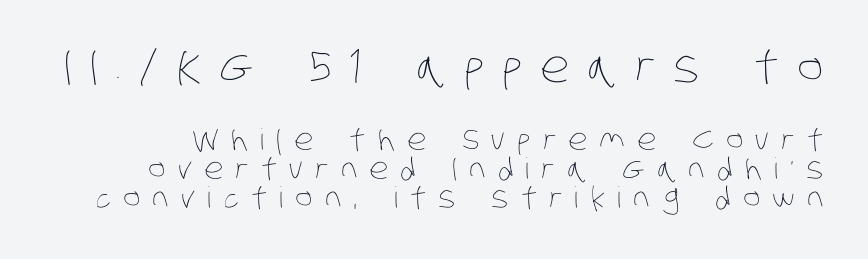
Regarding leading, the lines here are crowded together. Do the characters align in a grid? No, the font is proportional. In this sample the first text group is rendered at the bigger scale. The horizontal fit of the characters is loose and conspicuously gappy.
